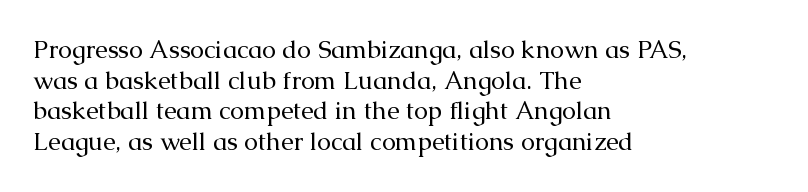
The image shows 25 px text type, upright; set left-aligned, line spacing 1.23x, normal letter spacing, not underlined.
